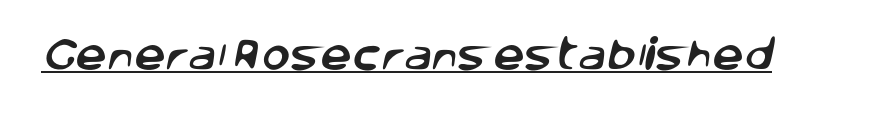
The image shows 35 px sans-serif type; set normal letter spacing, underlined; low stroke contrast and a large x-height.
